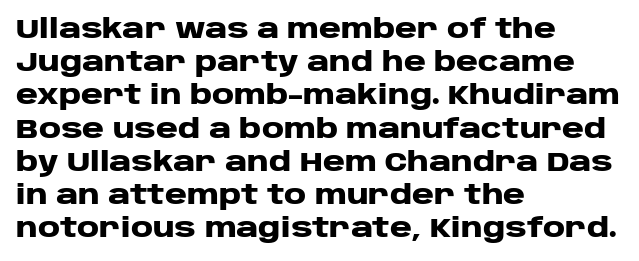
{"italic": "no", "bold": "yes", "underline": "no", "align": "left", "line_spacing_ratio": 1.23, "letter_spacing": "normal", "letter_spacing_em": 0.0, "glyph_px": 27}
